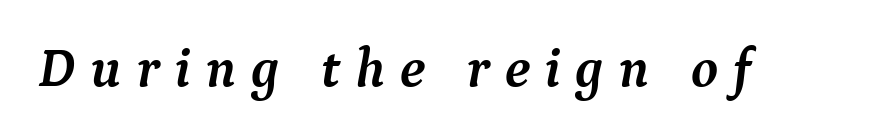
The face used here has a pronounced slope to its letters. Inter-character spacing is expanded well beyond the font's built-in metrics. Look at the stroke-to-counter ratio: heavy, a bold. Unmarked baselines from the first word to the last. I'd call this a serif setting — the letters wear small feet. You could not count columns in this text — the font is proportionally spaced.
